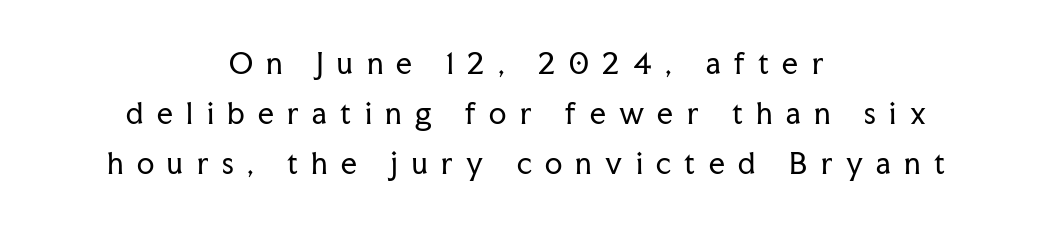
{"serif": "yes", "italic": "no", "bold": "no", "weight": "regular", "width": "normal", "stroke_contrast": "low", "x_height": "medium", "monospaced": "no", "underline": "no", "align": "center", "line_spacing_ratio": 1.78, "letter_spacing": "wide", "letter_spacing_em": 0.48, "glyph_px": 28}
